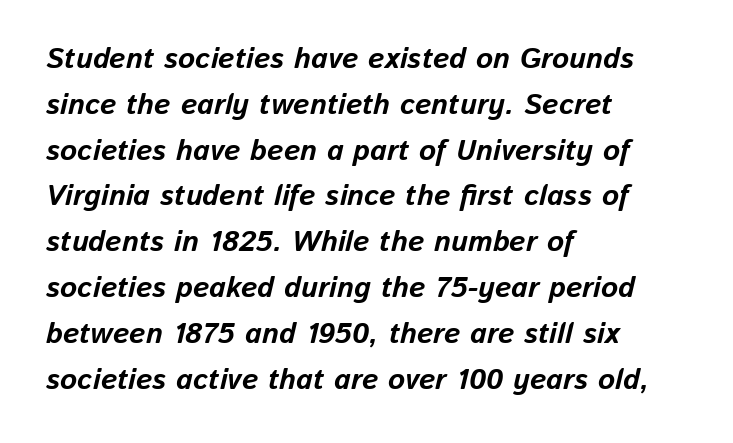
Q: Is the text bold? A: Yes.
Q: Is the text italic (slanted)? A: Yes, it leans right by about 13 degrees.
Q: Is the text underlined? A: No.
Q: How is the paragraph aligned? A: Left-aligned.
Q: Is the spacing between letters normal or unusually wide? A: Normal.
Q: Is the spacing between lines tight, normal or loose? A: Normal.
Q: Width (condensed, normal, or wide)? A: Normal.
Q: Stroke contrast? A: Low.
Q: x-height? A: Medium.
Q: Monospaced? A: No.
